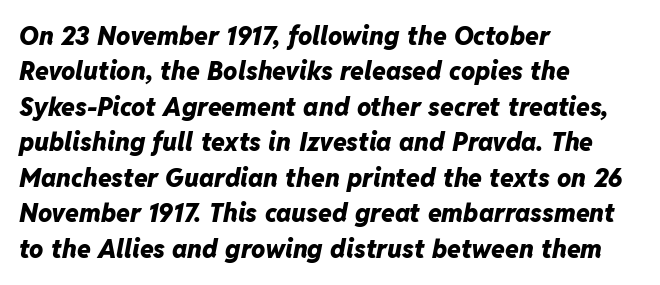
The image shows 25 px bold type, italic (leaning right); set left-aligned, normal line spacing (1.42x), normal letter spacing, not underlined.
